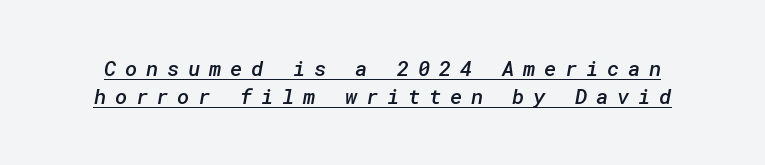
The strokes are fattened partway — semibold, not bold. The designer left line spacing at the default. Inter-character spacing is expanded well beyond the font's built-in metrics. A typographer would call this underscored text.
